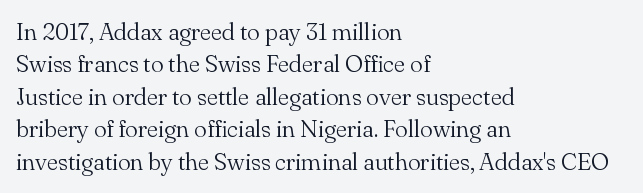
Q: Is the text bold? A: No.
Q: Is the text italic (slanted)? A: No, it is upright.
Q: Is the text underlined? A: No.
Q: How is the paragraph aligned? A: Left-aligned.
Q: Is the spacing between letters normal or unusually wide? A: Normal.
Q: Is the spacing between lines tight, normal or loose? A: Normal.
